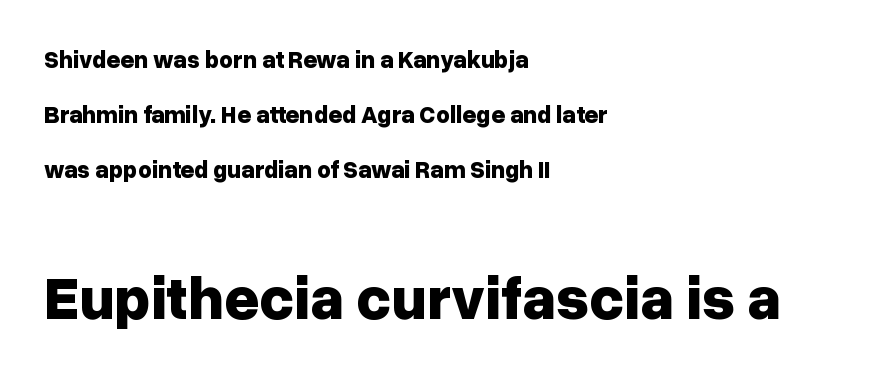
Q: Is the text bold? A: Yes.
Q: Is the text italic (slanted)? A: No, it is upright.
Q: Is the typeface a serif or a sans-serif typeface? A: Sans-serif.
Q: Is the text underlined? A: No.
Q: How is the paragraph aligned? A: Left-aligned.
Q: Is the spacing between letters normal or unusually wide? A: Normal.
Q: Is the spacing between lines tight, normal or loose? A: Loose.
Q: Which block of text is set in a larger size, the first (top) or the second (bottom)? A: The second (bottom) one.
Q: Width (condensed, normal, or wide)? A: Normal.
Q: Stroke contrast? A: Low.
Q: x-height? A: Medium.
Q: Monospaced? A: No.
